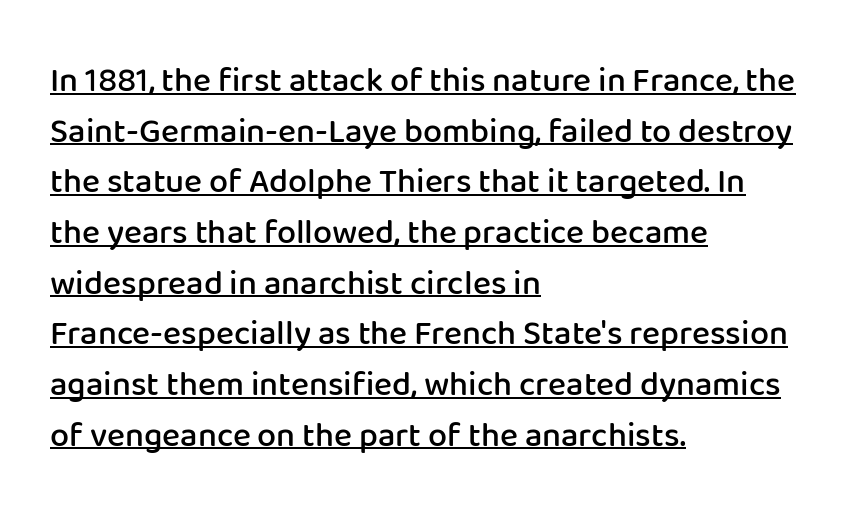
{"serif": "no", "italic": "no", "bold": "semi", "weight": "semibold", "width": "normal", "stroke_contrast": "low", "x_height": "medium", "monospaced": "no", "underline": "yes", "align": "left", "line_spacing": "normal", "line_spacing_ratio": 1.49, "letter_spacing": "normal", "letter_spacing_em": 0.0, "glyph_px": 34}
